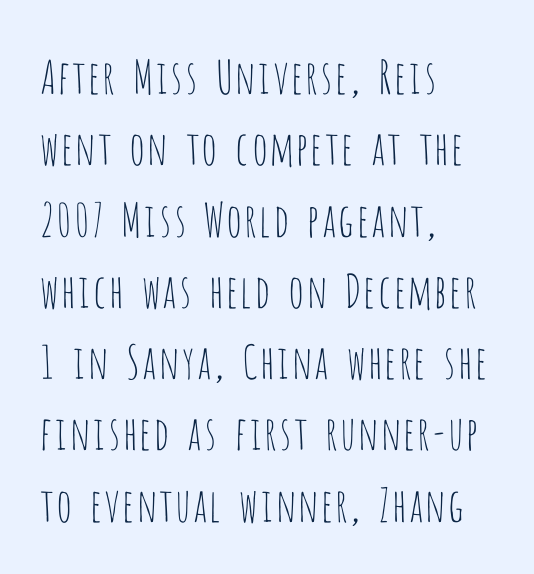
{"serif": "no", "italic": "no", "bold": "no", "weight": "thin", "width": "condensed", "stroke_contrast": "low", "x_height": "large", "monospaced": "no", "underline": "no", "align": "left", "line_spacing": "normal", "line_spacing_ratio": 1.55, "letter_spacing": "normal", "letter_spacing_em": 0.0, "glyph_px": 46}
